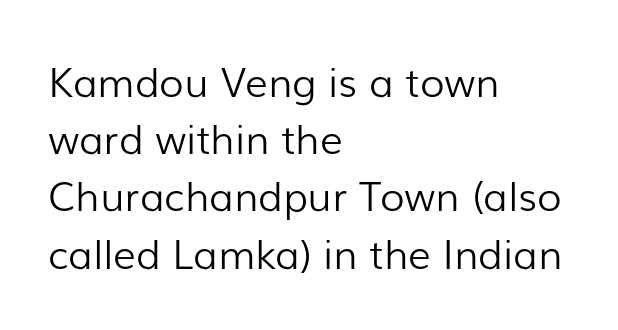
Typeset ragged right — the left edge is the straight one. Tall strokes in this sample are plumb rather than angled. Varying glyph widths throughout — classic text-font behaviour. The words here are not underlined.
